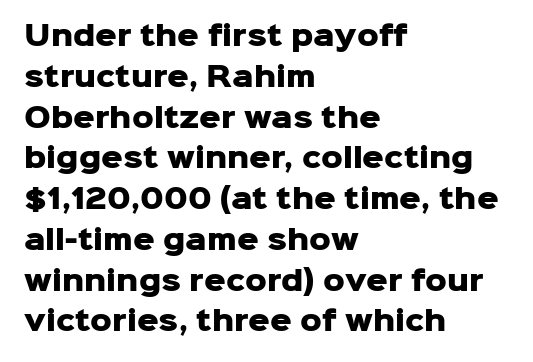
Q: Is the text bold? A: Yes.
Q: Is the text italic (slanted)? A: No, it is upright.
Q: Is the text underlined? A: No.
Q: How is the paragraph aligned? A: Left-aligned.
Q: Is the spacing between letters normal or unusually wide? A: Normal.
Q: Is the spacing between lines tight, normal or loose? A: Normal.
